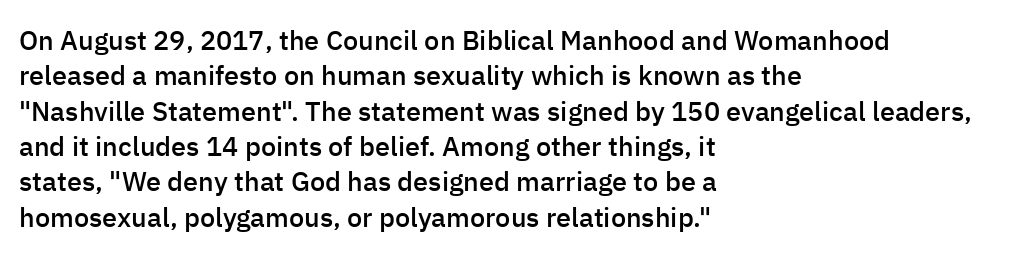
Nobody drew a line under any word here. In terms of leading, this rendering sits right in the middle. Typographic density is moderately raised because the face is semibold. Standard letterfit; no display-style spreading of the glyphs. The text block is weighted toward the left margin, trailing off unevenly rightward. The lettering stays uniformly vertical, giving the passage a roman look.
